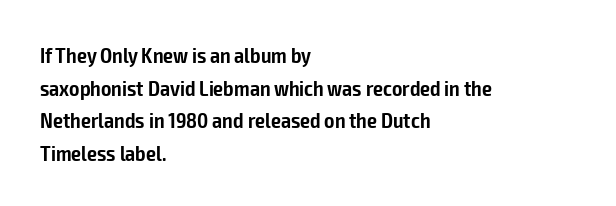
Q: Is the text bold? A: Semi-bold.
Q: Is the text italic (slanted)? A: No, it is upright.
Q: Is the text underlined? A: No.
Q: How is the paragraph aligned? A: Left-aligned.
Q: Is the spacing between letters normal or unusually wide? A: Normal.
Q: Is the spacing between lines tight, normal or loose? A: Normal.
